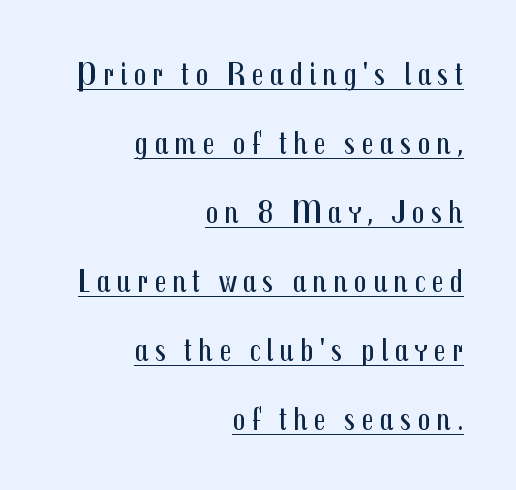
Line spacing here is loose. Is this a heavy cut? Hardly; it is regular or lighter. The lettering is marked with a stroke running underneath it. Nothing sits at the stroke ends, so this counts as sans-serif.
